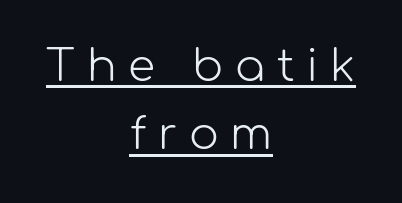
Q: Is the text bold? A: No.
Q: Is the text italic (slanted)? A: No, it is upright.
Q: Is the typeface a serif or a sans-serif typeface? A: Sans-serif.
Q: Is the text underlined? A: Yes.
Q: How is the paragraph aligned? A: Centered.
Q: Is the spacing between letters normal or unusually wide? A: Unusually wide.
Q: Is the spacing between lines tight, normal or loose? A: Normal.
Q: Width (condensed, normal, or wide)? A: Normal.
Q: Stroke contrast? A: Low.
Q: x-height? A: Medium.
Q: Monospaced? A: No.
